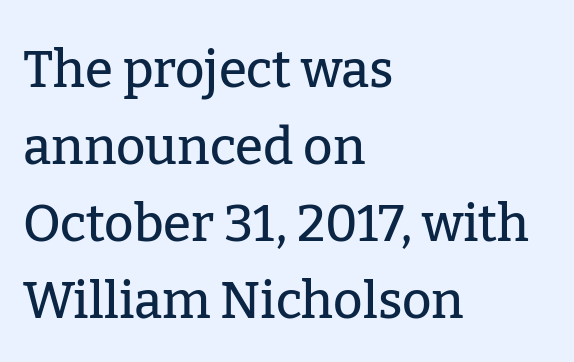
These lines are set flush left with a ragged right edge. Posture: straight, roman, zero tilt. The letters sit at their default tracking, neither squeezed nor spread. If you measured baseline to baseline, you'd find a middling distance. Note the varied advance widths — an 'i' is clearly narrower than an 'm'. The specimen omits any rule beneath the text block's lines.
